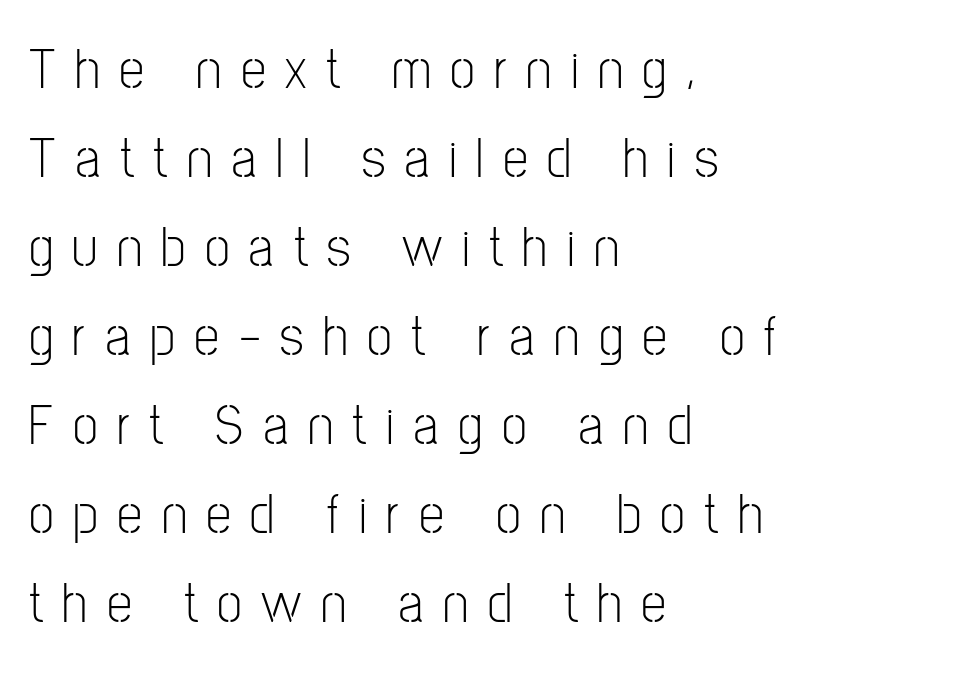
The image shows 57 px light, condensed sans-serif type, upright; set left-aligned, normal line spacing (1.56x), unusually wide letter spacing (+0.34 em), not underlined; low stroke contrast and a medium x-height.
